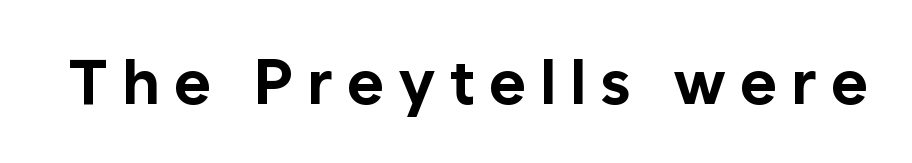
Regarding serifs, this sample does without them. Strokes here are thick enough to call this a true bold. A clean baseline with only descenders dipping below it. Looks like regular typesetting: each glyph gets only the width it needs. Honestly, the letter spacing is so wide it's the main thing you notice.
